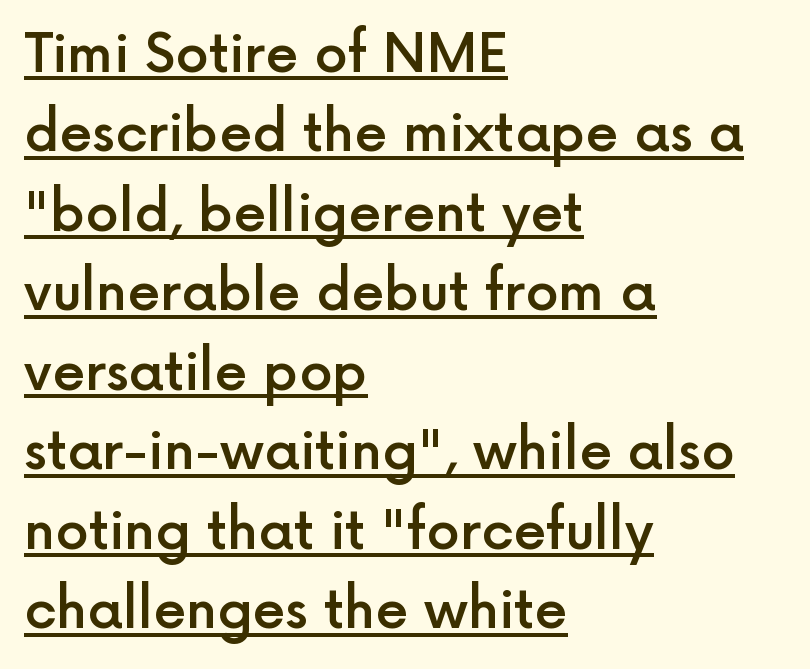
The passage shown stacks its lines at a standard gap. The glyphs are accompanied by a horizontal stroke just below them. Do the characters align in a grid? No, the font is proportional. Inter-character spacing is left at the font's built-in metrics. The face used here is a sans, in the tradition of grotesques and geometrics.
